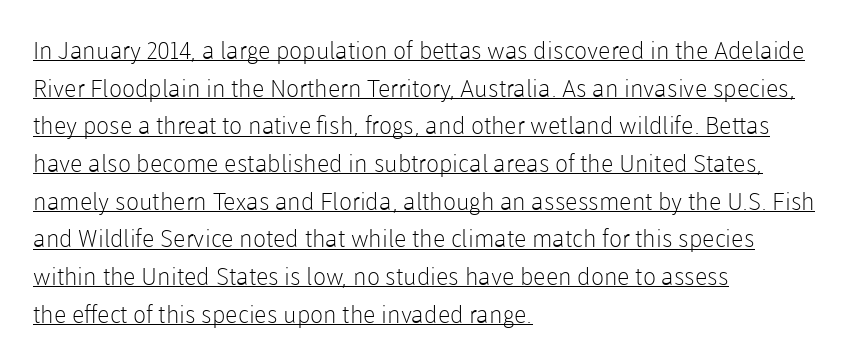
The image shows 24 px text type, upright; set left-aligned, normal line spacing (1.57x), normal letter spacing, underlined.
